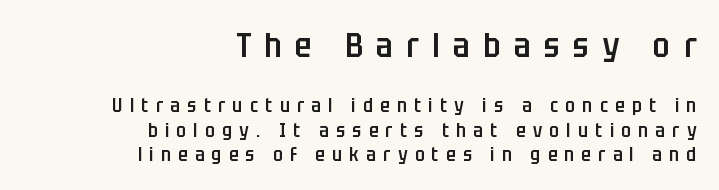
{"serif": "no", "italic": "no", "bold": "semi", "weight": "semibold", "width": "condensed", "stroke_contrast": "low", "x_height": "large", "monospaced": "no", "underline": "no", "align": "right", "line_spacing": "normal", "line_spacing_ratio": 1.27, "letter_spacing": "wide", "letter_spacing_em": 0.4, "larger_block": "first", "size_ratio": 1.79, "glyph_px": 34}
